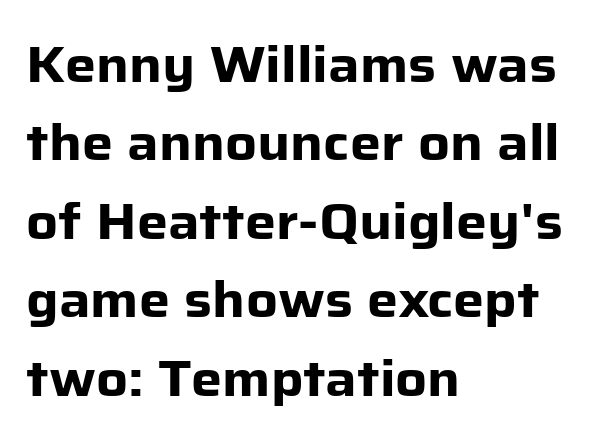
{"serif": "no", "italic": "no", "bold": "yes", "weight": "heavy", "width": "normal", "stroke_contrast": "low", "x_height": "medium", "monospaced": "no", "underline": "no", "align": "left", "line_spacing": "normal", "line_spacing_ratio": 1.6, "letter_spacing": "normal", "letter_spacing_em": 0.0, "glyph_px": 49}
